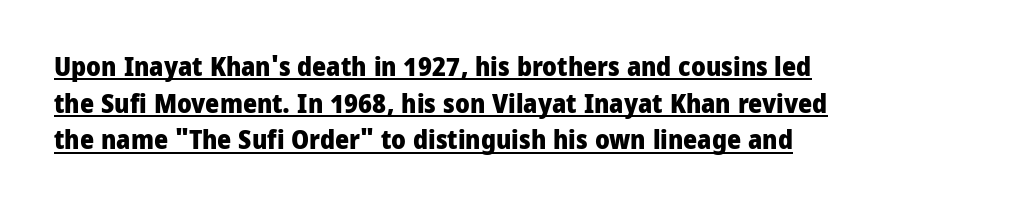
Q: Is the text bold? A: Yes.
Q: Is the text italic (slanted)? A: No, it is upright.
Q: Is the text underlined? A: Yes.
Q: How is the paragraph aligned? A: Left-aligned.
Q: Is the spacing between letters normal or unusually wide? A: Normal.
Q: Is the spacing between lines tight, normal or loose? A: Normal.
